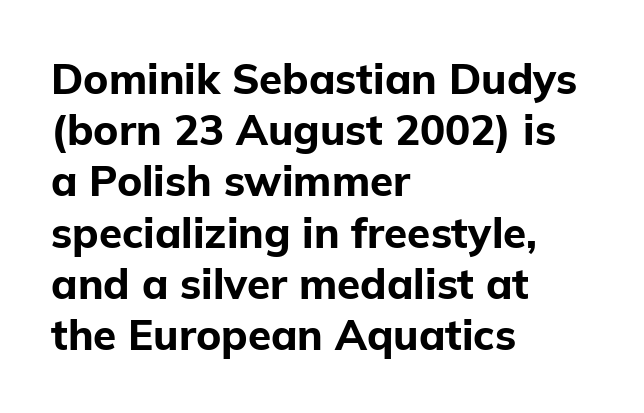
The image shows 42 px bold sans-serif type, upright; set left-aligned, line spacing 1.22x, normal letter spacing, not underlined; low stroke contrast and a medium x-height.
